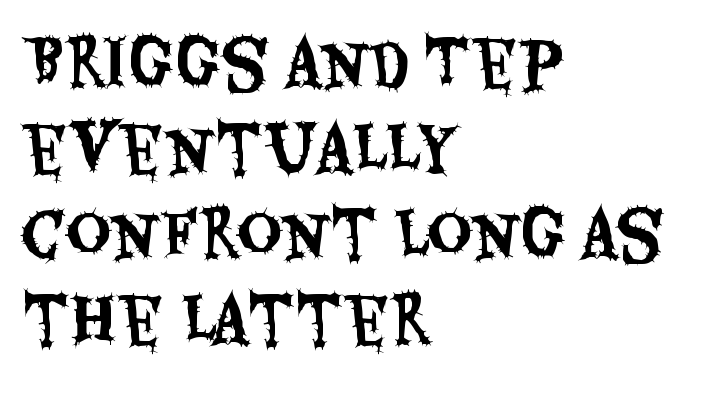
Q: Is the text italic (slanted)? A: No, it is upright.
Q: Is the typeface a serif or a sans-serif typeface? A: Sans-serif.
Q: Is the text underlined? A: No.
Q: How is the paragraph aligned? A: Left-aligned.
Q: Is the spacing between letters normal or unusually wide? A: Normal.
Q: Is the spacing between lines tight, normal or loose? A: Normal.
Q: Width (condensed, normal, or wide)? A: Condensed.
Q: Stroke contrast? A: Medium.
Q: x-height? A: Large.
Q: Monospaced? A: No.
